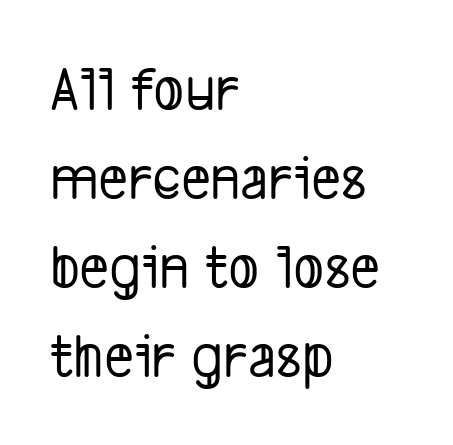
Varying glyph widths throughout — classic text-font behaviour. Does extra space separate the letters? No, they use regular spacing. A classic flush-left, rag-right setting is used for this passage. Successive baselines arrive at the customary interval. The zone under the glyphs is completely vacant.
